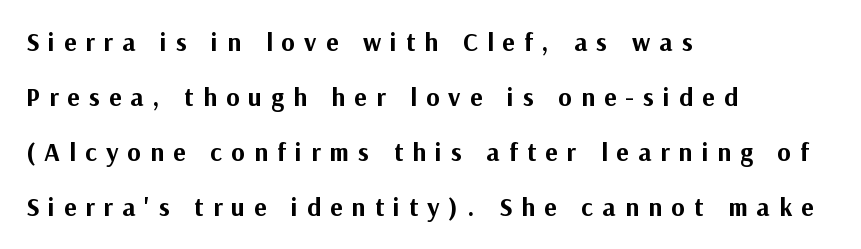
Caption: expanded tracking, letters set apart. Every stem runs plumb, perpendicular to the baseline. The glyphs have the mass of a bold cut. The designer dialed line spacing up above the default. The string is rendered with underlining switched off.
